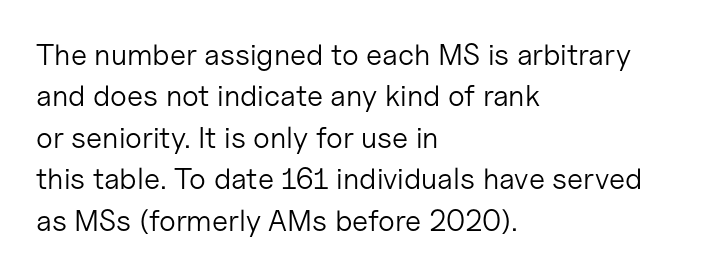
{"serif": "no", "italic": "no", "bold": "no", "weight": "light", "width": "normal", "stroke_contrast": "low", "x_height": "medium", "monospaced": "no", "underline": "no", "align": "left", "line_spacing": "normal", "line_spacing_ratio": 1.38, "letter_spacing": "normal", "letter_spacing_em": 0.0, "glyph_px": 30}
